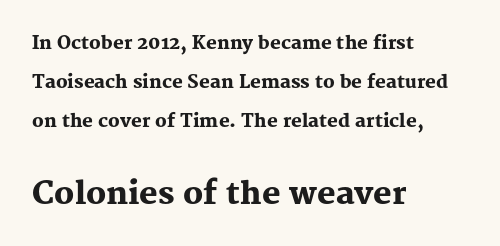
{"serif": "yes", "italic": "no", "bold": "yes", "weight": "heavy", "width": "normal", "stroke_contrast": "medium", "x_height": "medium", "monospaced": "no", "underline": "no", "align": "left", "line_spacing": "loose", "line_spacing_ratio": 2.17, "letter_spacing": "normal", "letter_spacing_em": 0.0, "larger_block": "second", "size_ratio": 1.72, "glyph_px": 31}
